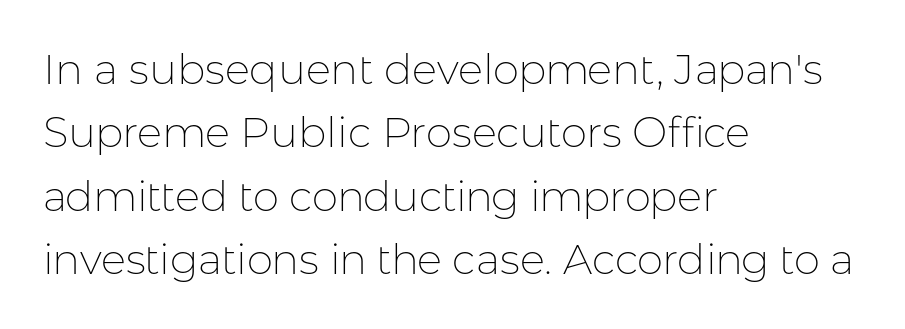
The image shows 42 px thin sans-serif type, upright; set left-aligned, normal line spacing (1.51x), normal letter spacing, not underlined; low stroke contrast and a medium x-height.
